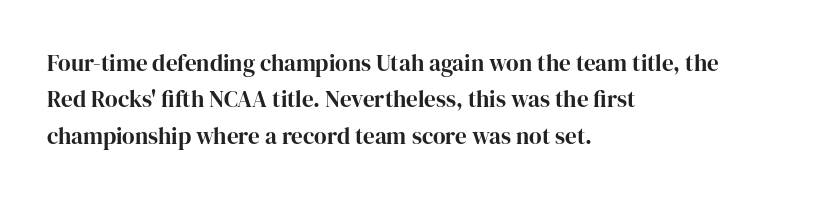
{"italic": "no", "bold": "yes", "underline": "no", "align": "left", "line_spacing": "normal", "line_spacing_ratio": 1.58, "letter_spacing": "normal", "letter_spacing_em": 0.0, "glyph_px": 23}
